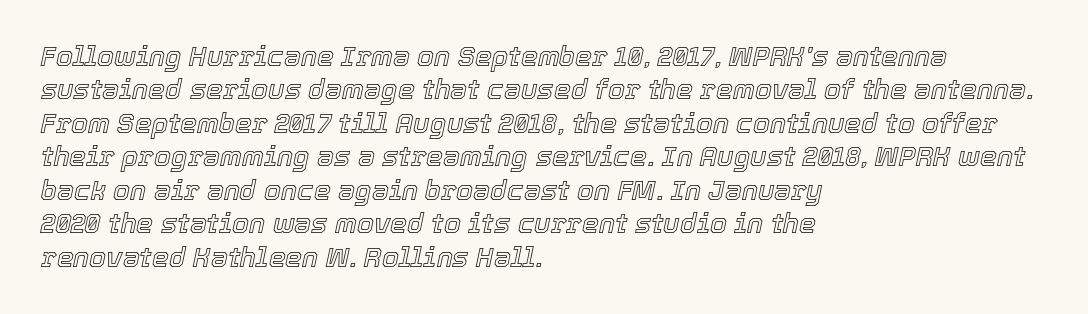
Q: Is the text italic (slanted)? A: Yes, it leans right by about 12 degrees.
Q: Is the text underlined? A: No.
Q: How is the paragraph aligned? A: Left-aligned.
Q: Is the spacing between letters normal or unusually wide? A: Normal.
